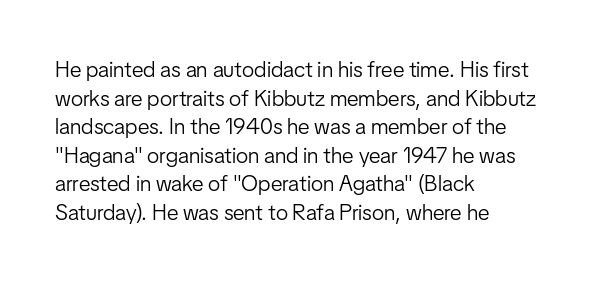
The image shows 22 px text type, upright; set left-aligned, normal line spacing (1.3x), normal letter spacing, not underlined.
